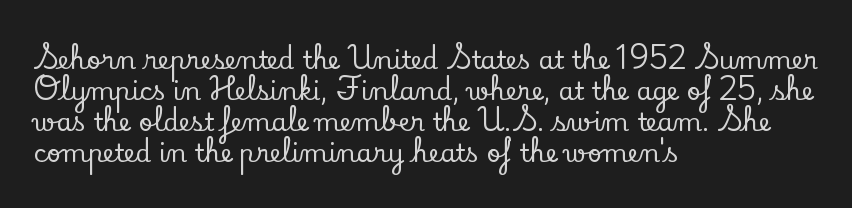
{"italic": "no", "underline": "no", "align": "left", "line_spacing_ratio": 1.24, "letter_spacing": "normal", "letter_spacing_em": 0.0, "glyph_px": 25}
